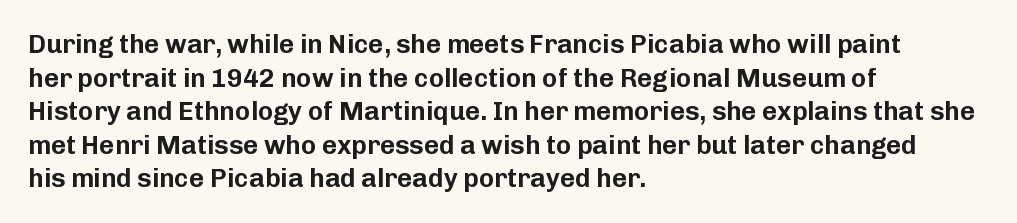
The zone under the glyphs is completely vacant. Line starts are locked; line ends wander. Look at the tracking — it's just the regular setting, nothing added. Horizontal bands of white between lines are of average thickness.
